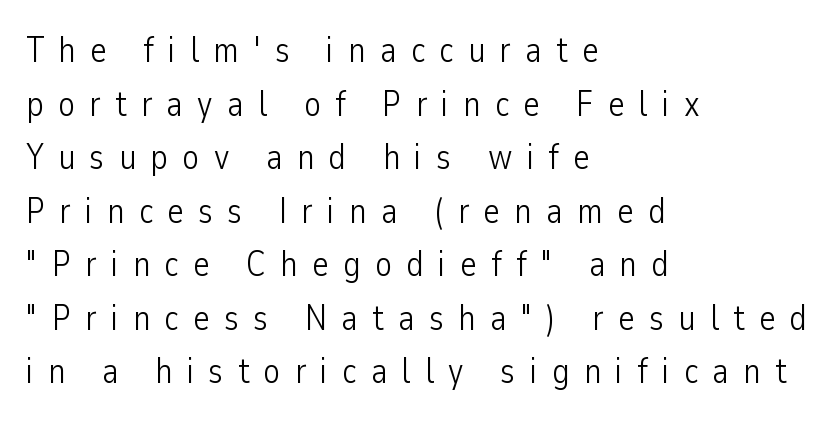
A typesetter would label this face a sans. The space beneath each line is pristine and unruled. The gaps between neighbouring characters are conspicuously large. Left-aligned paragraph, ragged on the right. You could not count columns in this text — the font is proportionally spaced.
